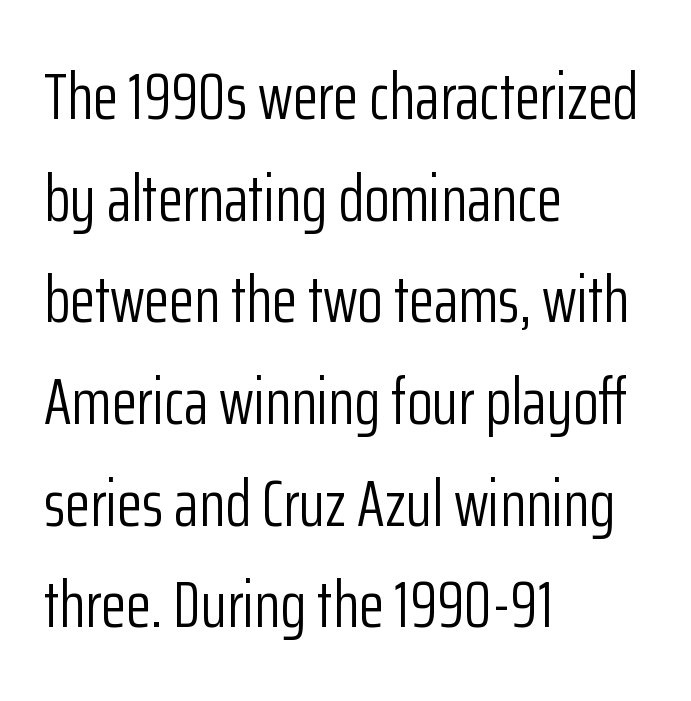
Q: Is the text bold? A: No.
Q: Is the text italic (slanted)? A: No, it is upright.
Q: Is the typeface a serif or a sans-serif typeface? A: Sans-serif.
Q: Is the text underlined? A: No.
Q: How is the paragraph aligned? A: Left-aligned.
Q: Is the spacing between letters normal or unusually wide? A: Normal.
Q: Is the spacing between lines tight, normal or loose? A: Normal.
Q: Width (condensed, normal, or wide)? A: Condensed.
Q: Stroke contrast? A: Low.
Q: x-height? A: Medium.
Q: Monospaced? A: No.
